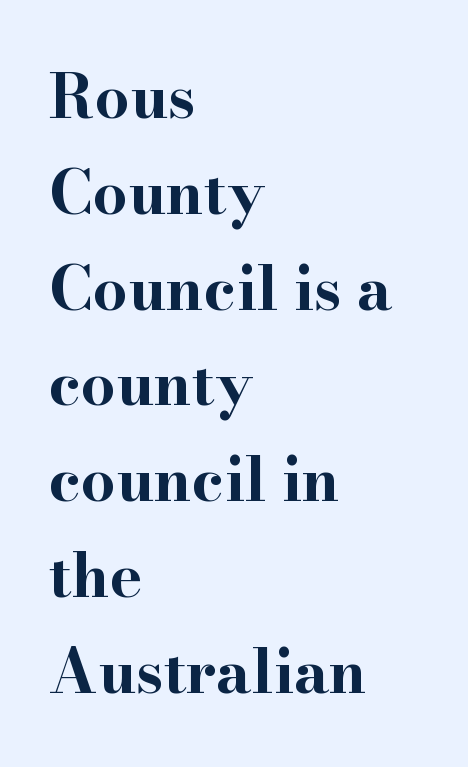
Q: Is the text bold? A: Yes.
Q: Is the text italic (slanted)? A: No, it is upright.
Q: Is the typeface a serif or a sans-serif typeface? A: Serif.
Q: Is the text underlined? A: No.
Q: How is the paragraph aligned? A: Left-aligned.
Q: Is the spacing between letters normal or unusually wide? A: Normal.
Q: Is the spacing between lines tight, normal or loose? A: Normal.
Q: Width (condensed, normal, or wide)? A: Wide.
Q: Stroke contrast? A: High.
Q: x-height? A: Small.
Q: Monospaced? A: No.
